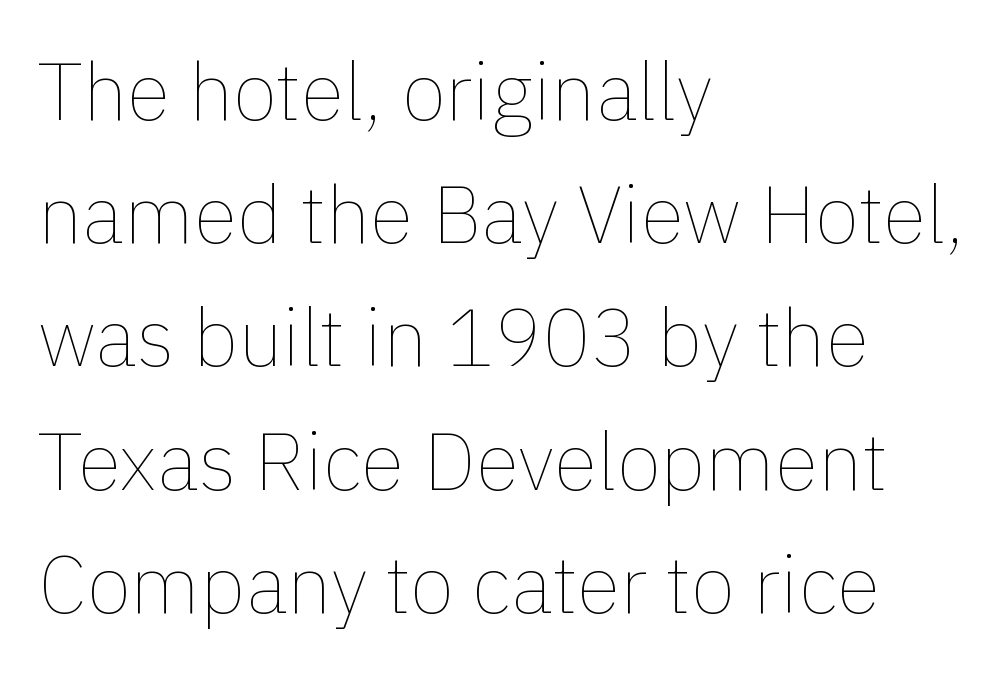
Which margin do the lines hug? The left one — the right edge is uneven. Is the type heavy? It reads as light-to-regular instead. Notice how the stems are strictly vertical — no italics here. You could call the tracking neutral — neither tight nor loose.
